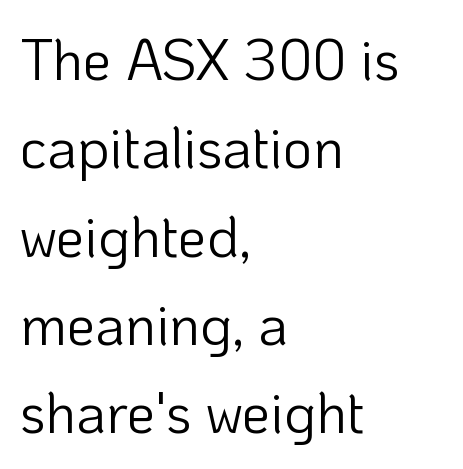
The image shows 57 px light sans-serif type, upright; set left-aligned, normal line spacing (1.55x), normal letter spacing, not underlined; low stroke contrast and a medium x-height.
